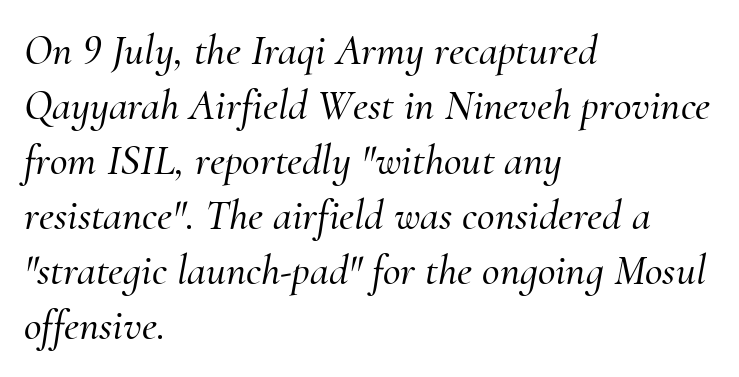
The image shows 43 px serif type, italic (leaning right); set left-aligned, normal line spacing (1.28x), normal letter spacing, not underlined; medium stroke contrast and a small x-height.
